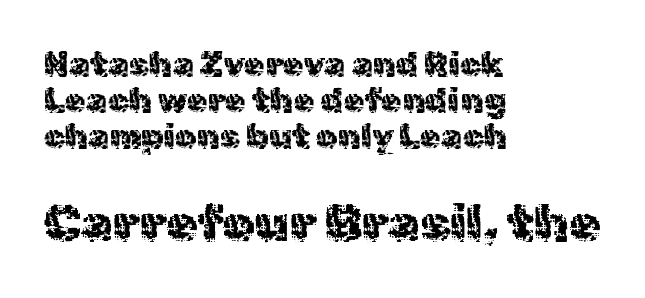
These lines are rendered in a variable-pitch font. The lower block of text is set noticeably larger than the block above it. Students, note that the glyphs here touch the page at normal intervals. Italic? Not at all — the glyphs are vertical.
